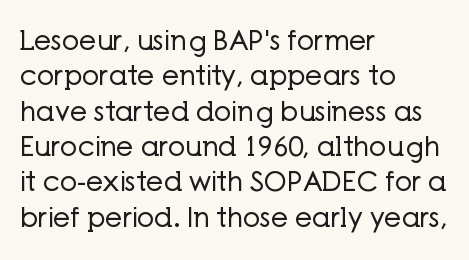
Line beginnings align vertically; line endings do not. The typography opts for an upright posture over an oblique one. Baseline-to-baseline distance is the conventional proportion of letter height. The characters are drawn with everyday or finer stroke widths. Here the glyphs are tracked normally, forming tight word shapes.
